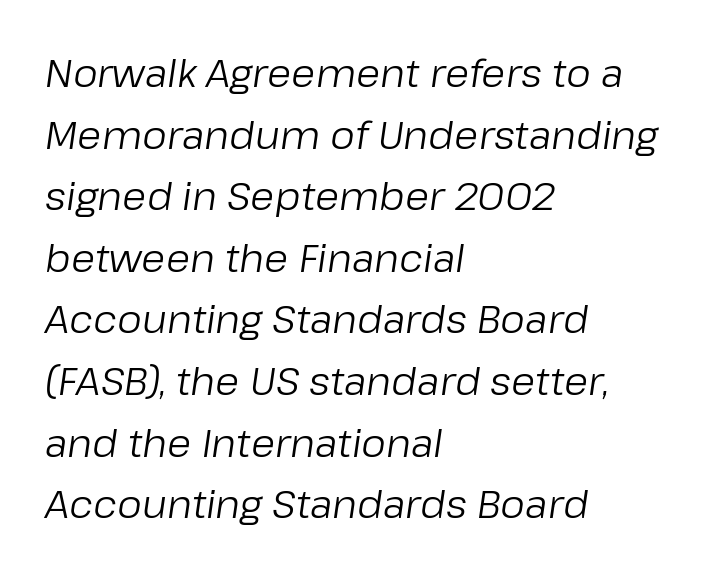
{"italic": "yes", "lean": "right", "slant_degrees": 8, "bold": "no", "weight": "regular", "width": "normal", "stroke_contrast": "low", "x_height": "medium", "monospaced": "no", "underline": "no", "align": "left", "line_spacing": "normal", "line_spacing_ratio": 1.58, "letter_spacing": "normal", "letter_spacing_em": 0.0, "glyph_px": 39}
